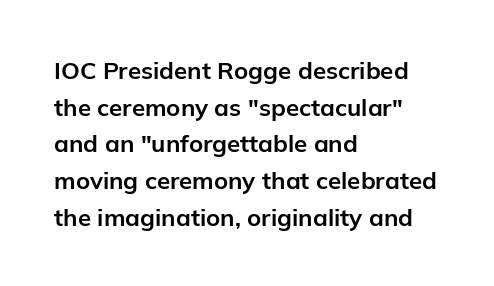
Q: Is the text bold? A: Yes.
Q: Is the text italic (slanted)? A: No, it is upright.
Q: Is the text underlined? A: No.
Q: How is the paragraph aligned? A: Left-aligned.
Q: Is the spacing between letters normal or unusually wide? A: Normal.
Q: Is the spacing between lines tight, normal or loose? A: Normal.
